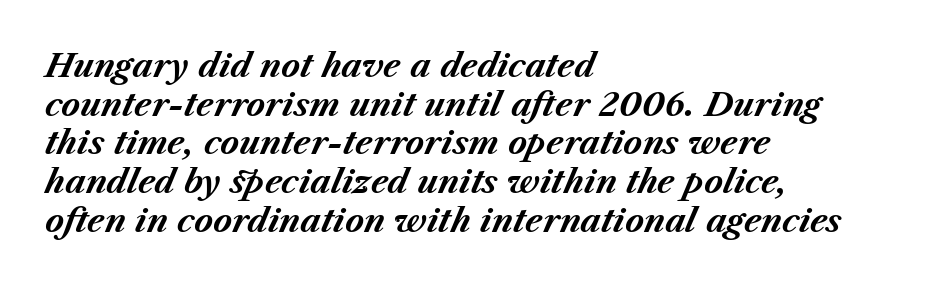
{"italic": "yes", "lean": "right", "slant_degrees": 23, "bold": "yes", "weight": "bold", "width": "normal", "stroke_contrast": "medium", "x_height": "medium", "monospaced": "no", "underline": "no", "align": "left", "line_spacing_ratio": 1.21, "letter_spacing": "normal", "letter_spacing_em": 0.0, "glyph_px": 32}
